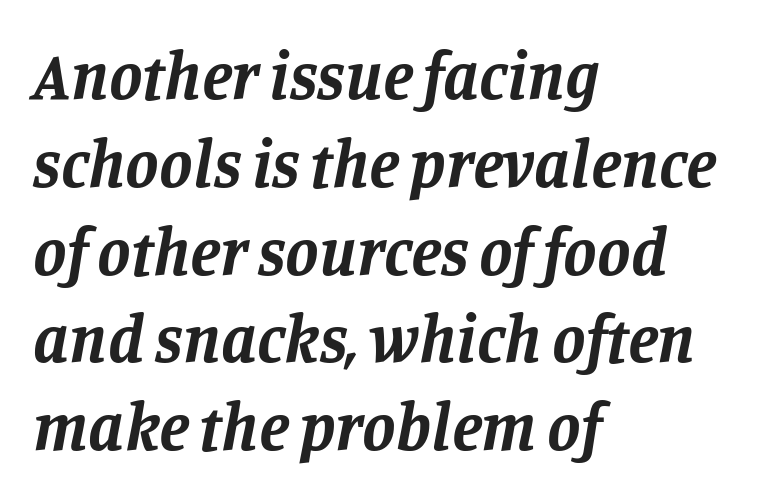
Q: Is the text bold? A: Yes.
Q: Is the text italic (slanted)? A: Yes, it leans right by about 11 degrees.
Q: Is the typeface a serif or a sans-serif typeface? A: Serif.
Q: Is the text underlined? A: No.
Q: How is the paragraph aligned? A: Left-aligned.
Q: Is the spacing between letters normal or unusually wide? A: Normal.
Q: Is the spacing between lines tight, normal or loose? A: Normal.
Q: Width (condensed, normal, or wide)? A: Normal.
Q: Stroke contrast? A: Low.
Q: x-height? A: Large.
Q: Monospaced? A: No.
